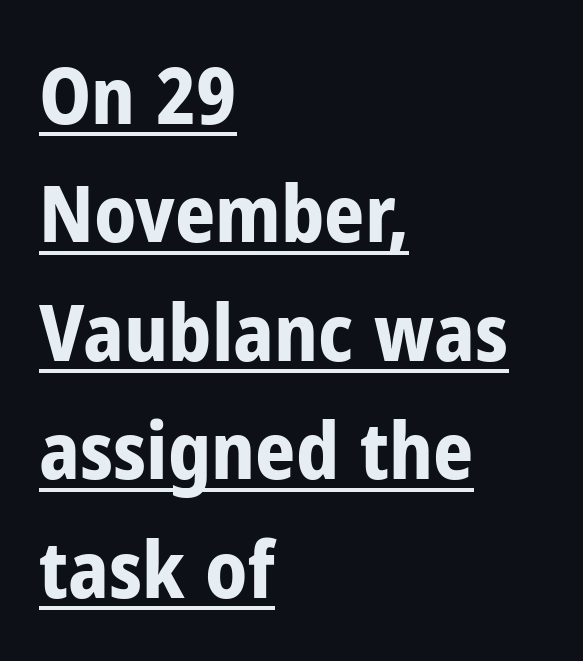
This is roman type, the default non-slanted kind. Summary of vertical rhythm: regular, with standard interline spacing. Do the characters align in a grid? No, the font is proportional. Descenders here cross a horizontal rule under the line.
